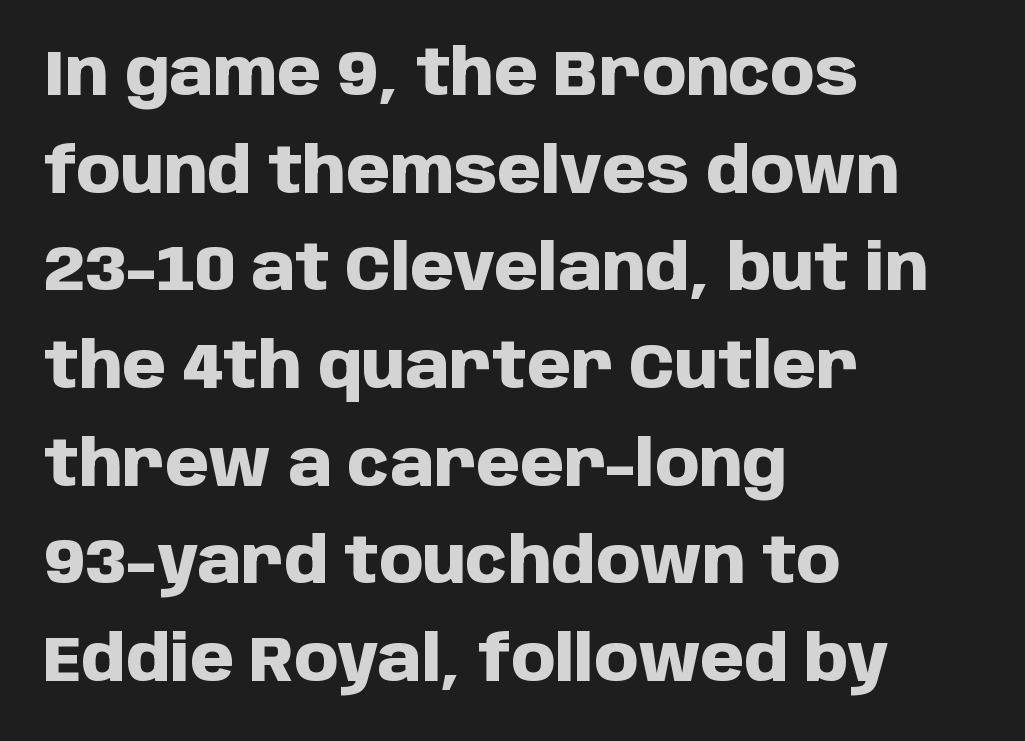
{"serif": "no", "italic": "no", "bold": "yes", "weight": "heavy", "width": "normal", "stroke_contrast": "low", "x_height": "large", "monospaced": "no", "underline": "no", "align": "left", "line_spacing": "normal", "line_spacing_ratio": 1.55, "letter_spacing": "normal", "letter_spacing_em": 0.0, "glyph_px": 63}
